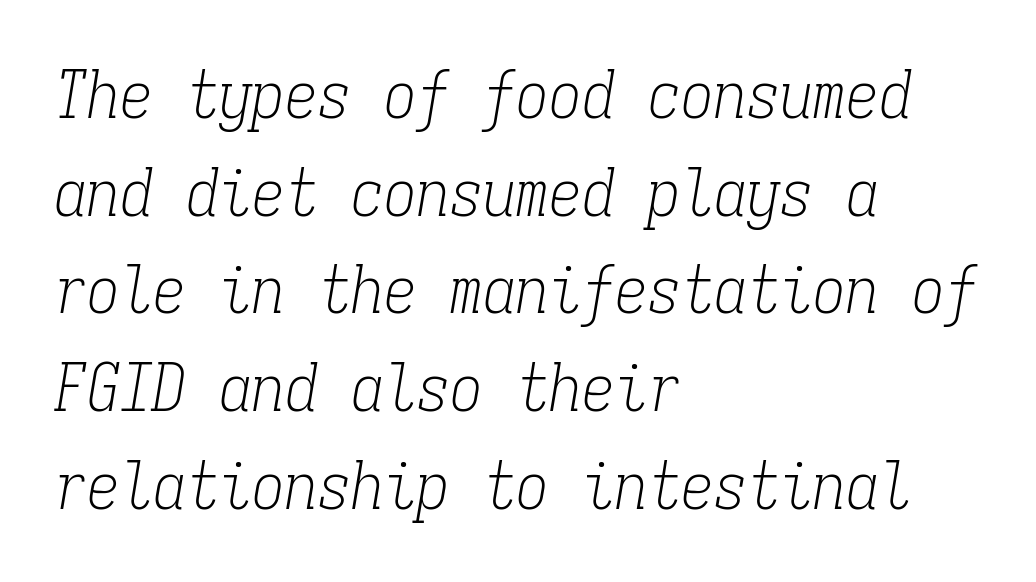
{"serif": "yes", "italic": "yes", "lean": "right", "slant_degrees": 9, "bold": "no", "weight": "light", "width": "condensed", "stroke_contrast": "low", "x_height": "medium", "monospaced": "yes", "underline": "no", "align": "left", "line_spacing": "normal", "line_spacing_ratio": 1.48, "letter_spacing": "normal", "letter_spacing_em": 0.0, "glyph_px": 66}
